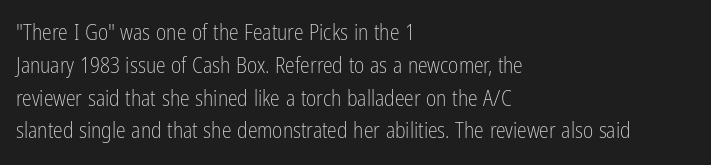
Q: Is the text bold? A: No.
Q: Is the text italic (slanted)? A: No, it is upright.
Q: Is the text underlined? A: No.
Q: How is the paragraph aligned? A: Left-aligned.
Q: Is the spacing between letters normal or unusually wide? A: Normal.
Q: Is the spacing between lines tight, normal or loose? A: Normal.
